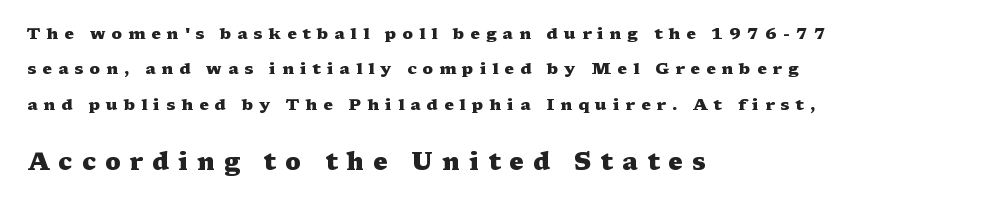
{"italic": "no", "bold": "yes", "underline": "no", "align": "left", "line_spacing": "loose", "line_spacing_ratio": 2.21, "letter_spacing": "wide", "letter_spacing_em": 0.38, "larger_block": "second", "size_ratio": 1.5, "glyph_px": 24}
